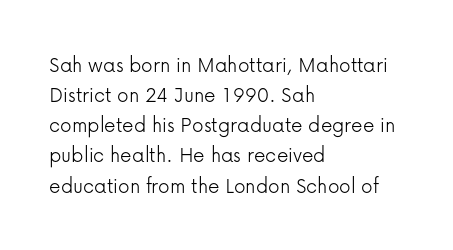
The image shows 23 px text type, upright; set left-aligned, normal line spacing (1.31x), normal letter spacing, not underlined.
